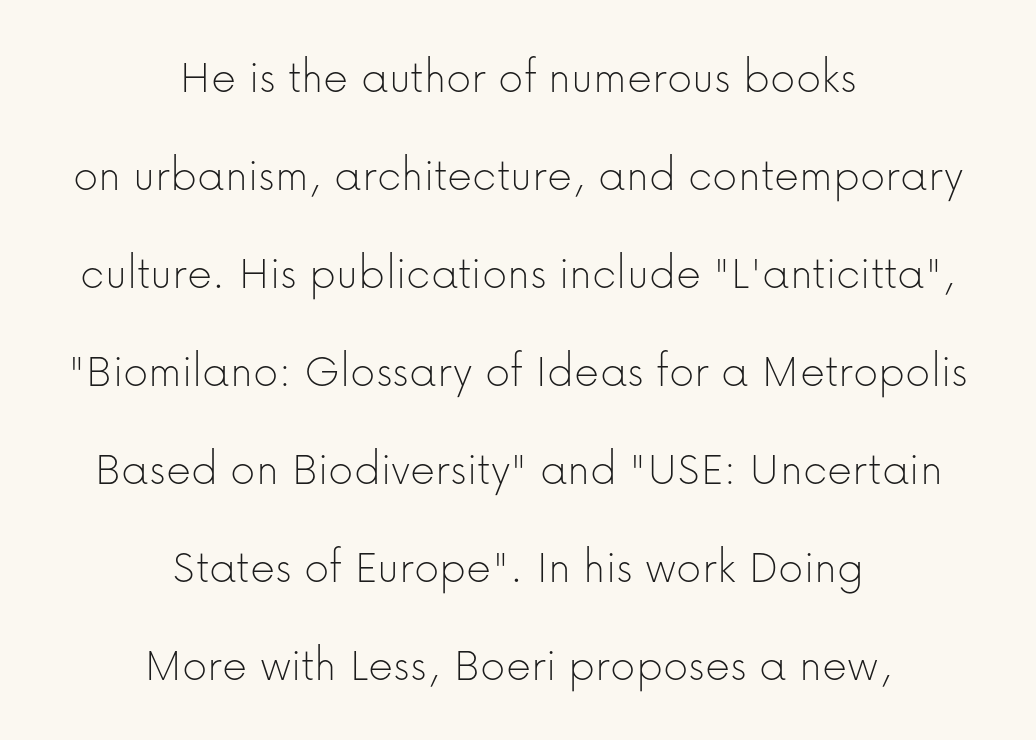
The image shows 49 px thin sans-serif type, upright; set centered, loose line spacing (2.0x), normal letter spacing, not underlined; low stroke contrast and a medium x-height.
